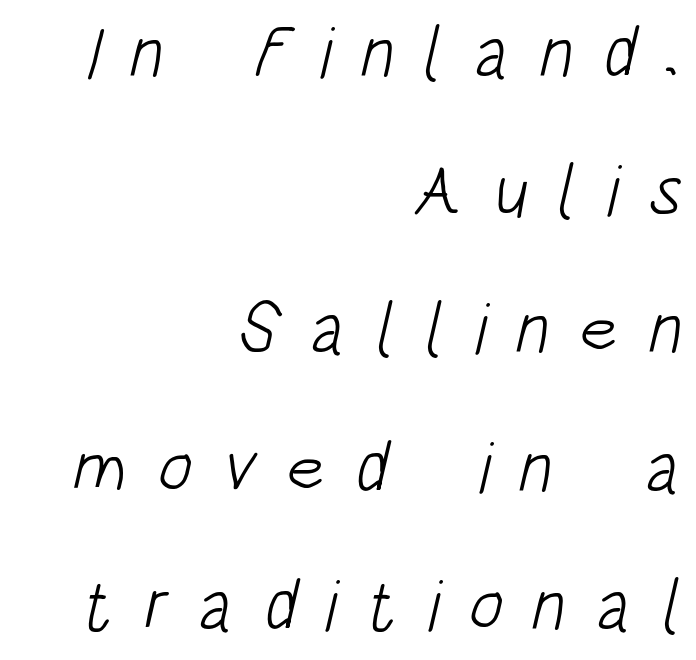
{"serif": "no", "bold": "no", "weight": "light", "width": "condensed", "stroke_contrast": "low", "x_height": "large", "monospaced": "no", "underline": "no", "align": "right", "line_spacing": "loose", "line_spacing_ratio": 1.92, "letter_spacing": "wide", "letter_spacing_em": 0.41, "glyph_px": 72}
